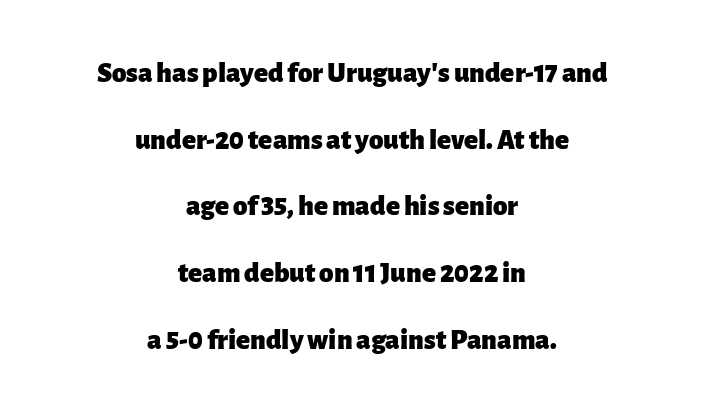
Q: Is the text bold? A: Yes.
Q: Is the text italic (slanted)? A: No, it is upright.
Q: Is the typeface a serif or a sans-serif typeface? A: Sans-serif.
Q: Is the text underlined? A: No.
Q: How is the paragraph aligned? A: Centered.
Q: Is the spacing between letters normal or unusually wide? A: Normal.
Q: Is the spacing between lines tight, normal or loose? A: Loose.
Q: Width (condensed, normal, or wide)? A: Normal.
Q: Stroke contrast? A: Low.
Q: x-height? A: Medium.
Q: Monospaced? A: No.
